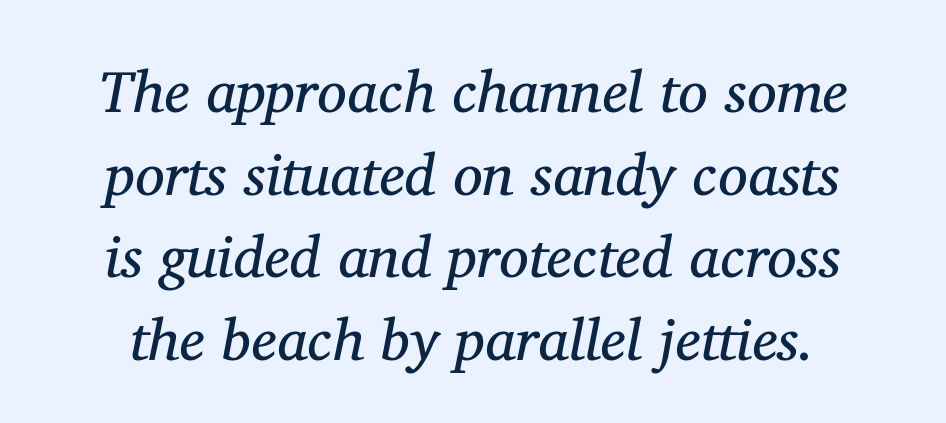
Honestly, the row spacing looks completely unremarkable. Spacing verdict: proportional, widths tailored to each character. Default kerning and tracking; the words read as compact shapes. Counters stay open thanks to moderate or lighter strokes. A serif font was chosen for this passage.
